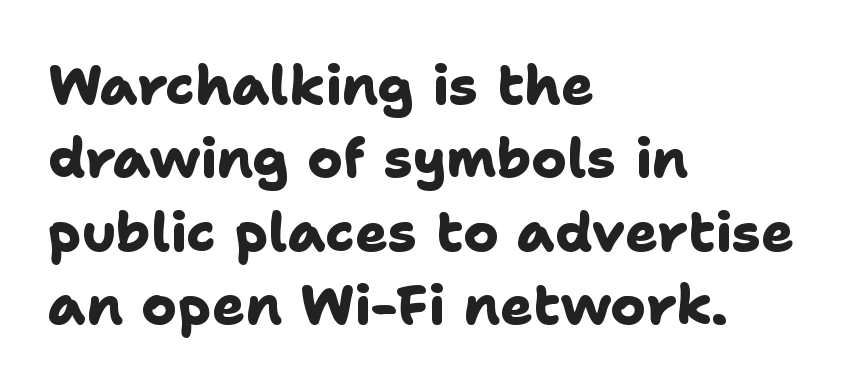
The image shows 54 px heavy sans-serif type; set left-aligned, normal line spacing (1.36x), normal letter spacing, not underlined; low stroke contrast and a medium x-height.
